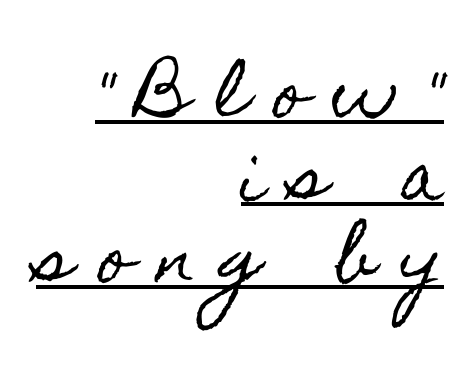
Notice how a bar underscores the lettering throughout. Each letter keeps its own natural width here, so spacing adapts to shape. Vertical spacing — default. Observe the wide spacing: letters keep a clear distance from each other. Notice how the passage keeps a crisp vertical edge on the right only.
